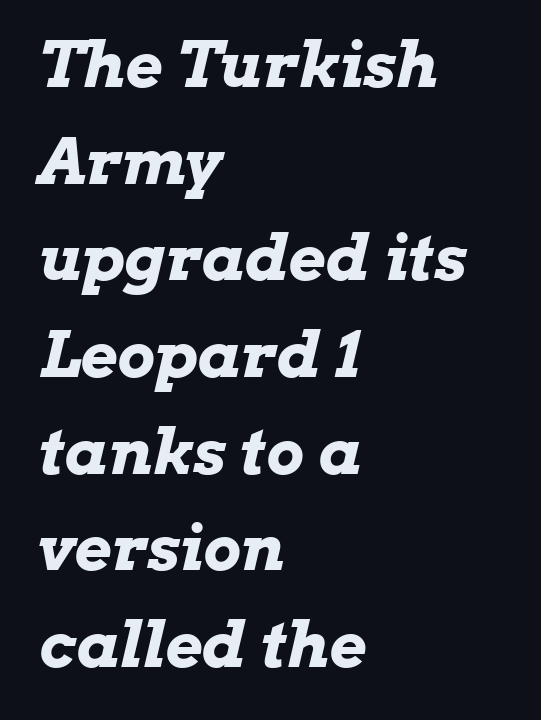
Q: Is the text bold? A: Yes.
Q: Is the text italic (slanted)? A: Yes, it leans right by about 13 degrees.
Q: Is the text underlined? A: No.
Q: How is the paragraph aligned? A: Left-aligned.
Q: Is the spacing between letters normal or unusually wide? A: Normal.
Q: Is the spacing between lines tight, normal or loose? A: Normal.
Q: Width (condensed, normal, or wide)? A: Wide.
Q: Stroke contrast? A: Low.
Q: x-height? A: Medium.
Q: Monospaced? A: No.
